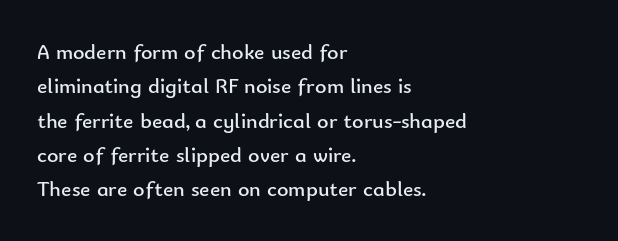
The image shows 22 px text type, upright; set left-aligned, normal line spacing (1.56x), normal letter spacing, not underlined.
